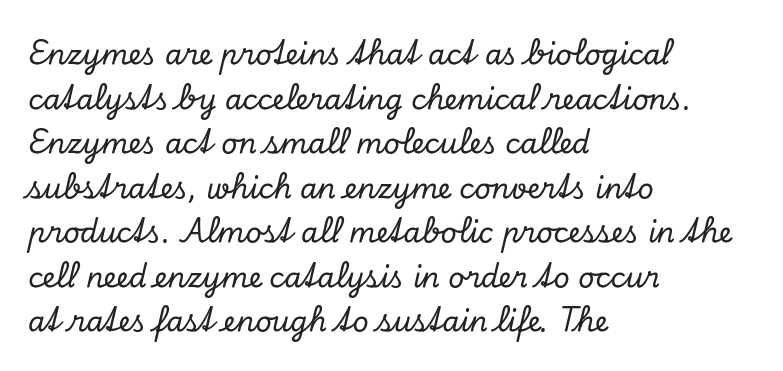
{"serif": "yes", "italic": "yes", "lean": "right", "slant_degrees": 13, "width": "normal", "stroke_contrast": "low", "x_height": "small", "monospaced": "no", "underline": "no", "align": "left", "line_spacing": "normal", "line_spacing_ratio": 1.59, "letter_spacing": "normal", "letter_spacing_em": 0.0, "glyph_px": 28}
